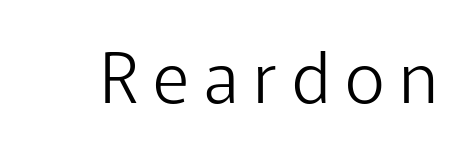
The image shows 70 px light sans-serif type, upright; set unusually wide letter spacing (+0.21 em), not underlined; low stroke contrast and a medium x-height.
